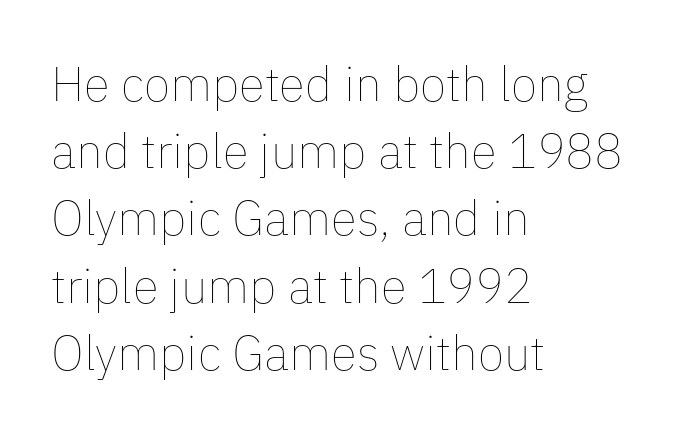
{"italic": "no", "bold": "no", "weight": "thin", "width": "normal", "stroke_contrast": "low", "x_height": "medium", "monospaced": "no", "underline": "no", "align": "left", "line_spacing": "normal", "line_spacing_ratio": 1.4, "letter_spacing": "normal", "letter_spacing_em": 0.0, "glyph_px": 48}
